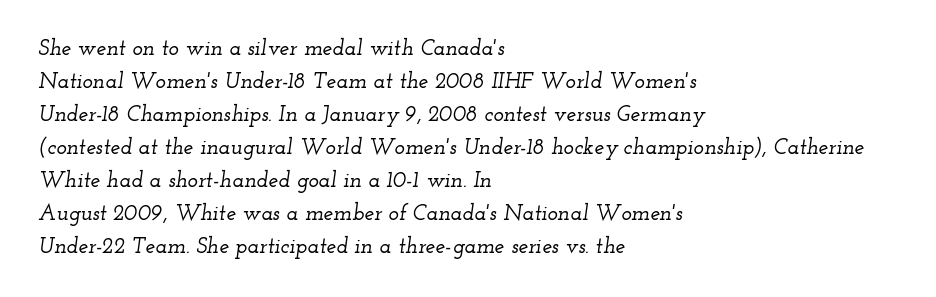
Q: Is the text italic (slanted)? A: Yes, it leans right by about 12 degrees.
Q: Is the text underlined? A: No.
Q: How is the paragraph aligned? A: Left-aligned.
Q: Is the spacing between letters normal or unusually wide? A: Normal.
Q: Is the spacing between lines tight, normal or loose? A: Normal.
